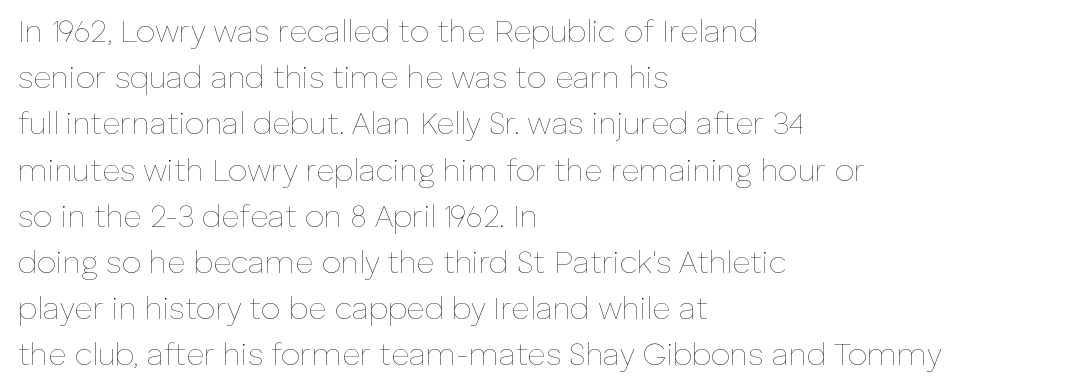
{"italic": "no", "bold": "no", "weight": "thin", "width": "normal", "stroke_contrast": "low", "x_height": "medium", "monospaced": "no", "underline": "no", "align": "left", "line_spacing": "normal", "line_spacing_ratio": 1.49, "letter_spacing": "normal", "letter_spacing_em": 0.0, "glyph_px": 31}
